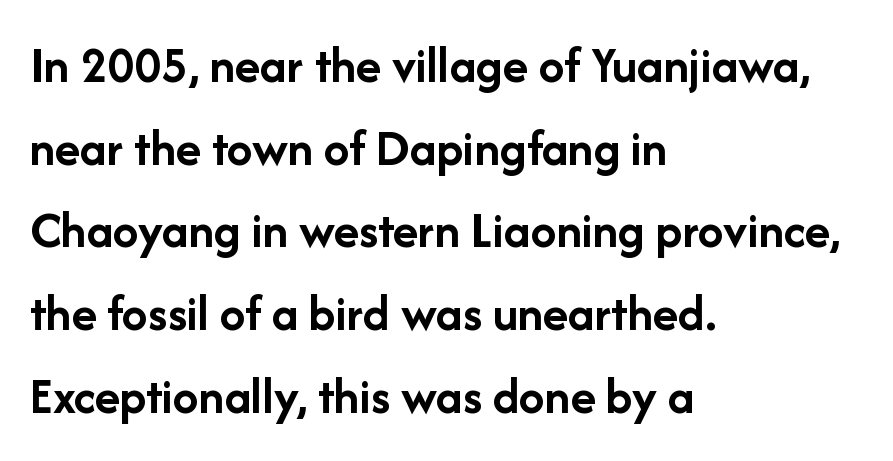
Note the varied advance widths — an 'i' is clearly narrower than an 'm'. Default kerning and tracking; the words read as compact shapes. The glyphs are unaccompanied by any horizontal stroke below them. A typesetter would mark this as roman, not italic. The strokes are fattened all the way to bold. Vertical spacing — default.
